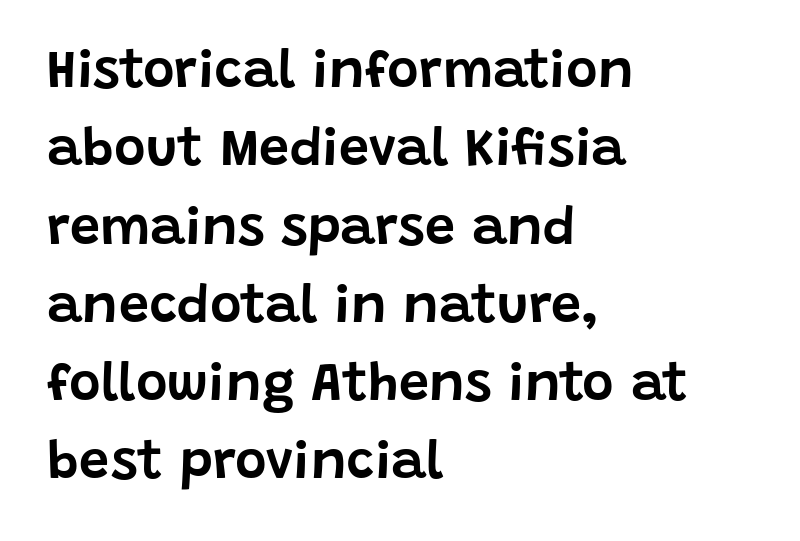
Q: Is the text italic (slanted)? A: No, it is upright.
Q: Is the typeface a serif or a sans-serif typeface? A: Sans-serif.
Q: Is the text underlined? A: No.
Q: How is the paragraph aligned? A: Left-aligned.
Q: Is the spacing between letters normal or unusually wide? A: Normal.
Q: Is the spacing between lines tight, normal or loose? A: Normal.
Q: Width (condensed, normal, or wide)? A: Normal.
Q: Stroke contrast? A: Low.
Q: x-height? A: Large.
Q: Monospaced? A: No.
